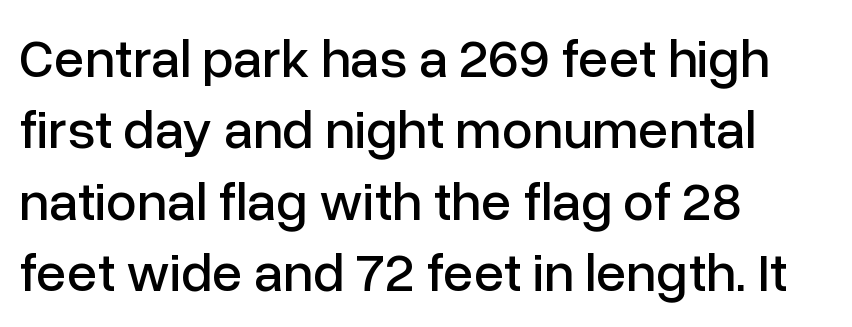
Q: Is the text italic (slanted)? A: No, it is upright.
Q: Is the typeface a serif or a sans-serif typeface? A: Sans-serif.
Q: Is the text underlined? A: No.
Q: How is the paragraph aligned? A: Left-aligned.
Q: Is the spacing between letters normal or unusually wide? A: Normal.
Q: Is the spacing between lines tight, normal or loose? A: Normal.
Q: Width (condensed, normal, or wide)? A: Normal.
Q: Stroke contrast? A: Low.
Q: x-height? A: Medium.
Q: Monospaced? A: No.
